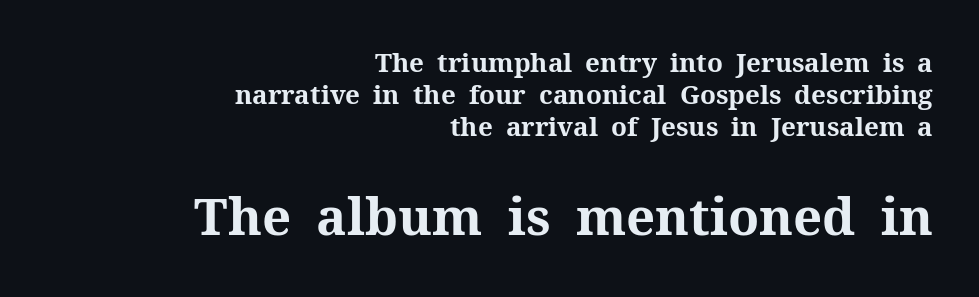
{"serif": "yes", "italic": "no", "bold": "yes", "weight": "bold", "width": "normal", "stroke_contrast": "medium", "x_height": "medium", "monospaced": "no", "underline": "no", "align": "right", "line_spacing_ratio": 1.24, "letter_spacing": "normal", "letter_spacing_em": 0.0, "larger_block": "second", "size_ratio": 1.96, "glyph_px": 51}
